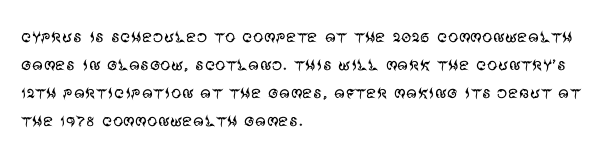
Visually the block forms a straight wall on the left and a jagged coastline on the right. Style check: upright. Bold? No — there's no thickening of the strokes. Notice how descenders clear the ascenders below comfortably — that's standard leading. Each word holds together tightly as a unit, with standard inter-letter gaps.
